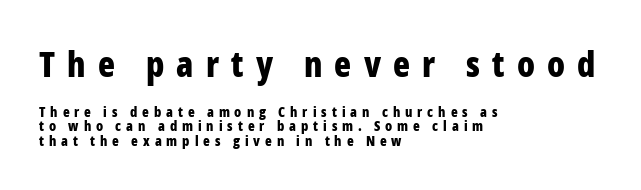
The image shows 35 px bold, condensed sans-serif type, upright; set left-aligned, tight line spacing (1.01x), unusually wide letter spacing (+0.35 em), not underlined; the first (top) block is 2.5x larger; low stroke contrast and a medium x-height.
